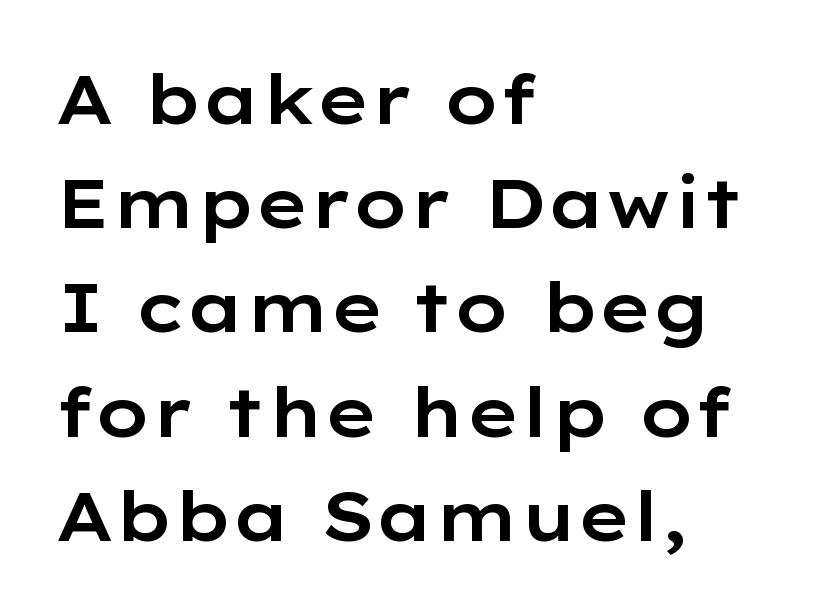
{"serif": "no", "italic": "no", "width": "wide", "stroke_contrast": "low", "x_height": "medium", "monospaced": "no", "underline": "no", "align": "left", "line_spacing": "normal", "line_spacing_ratio": 1.51, "letter_spacing": "normal", "letter_spacing_em": 0.0, "glyph_px": 69}
